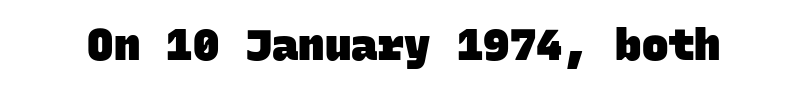
These lines are rendered in a fixed-pitch font. The glyphs have the mass of a bold cut. Between one letter and the next there's only the usual sliver of space. You can tell from the bare stems that sans-serif type was used. The gap between lines stays unmarked.
